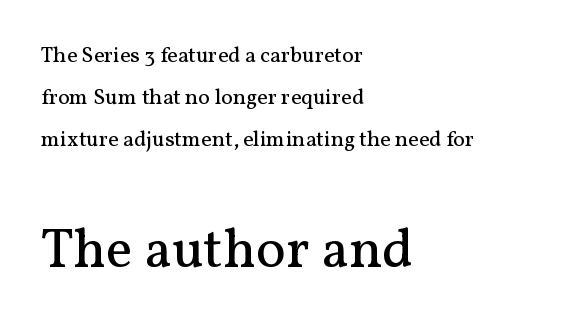
The image shows 56 px regular-weight serif type, upright; set left-aligned, loose line spacing (1.92x), normal letter spacing, not underlined; the second (bottom) block is 2.55x larger; medium stroke contrast and a medium x-height.
